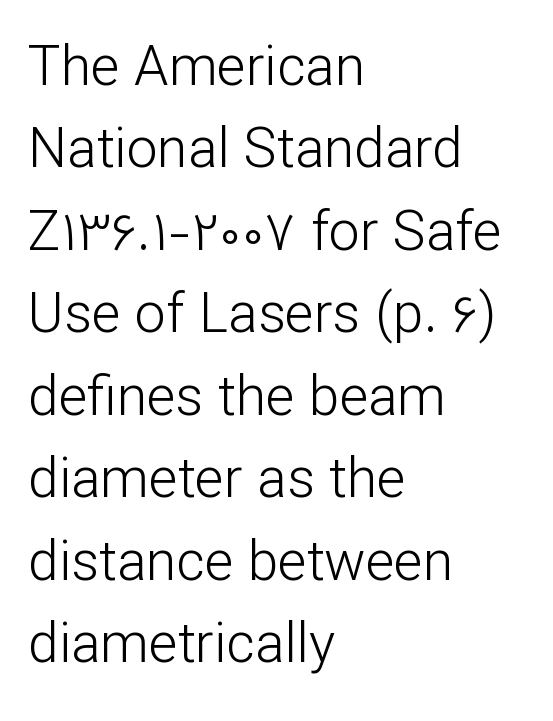
{"serif": "no", "italic": "no", "bold": "no", "weight": "light", "width": "normal", "stroke_contrast": "low", "x_height": "medium", "monospaced": "no", "underline": "no", "align": "left", "line_spacing": "normal", "line_spacing_ratio": 1.5, "letter_spacing": "normal", "letter_spacing_em": 0.0, "glyph_px": 55}
